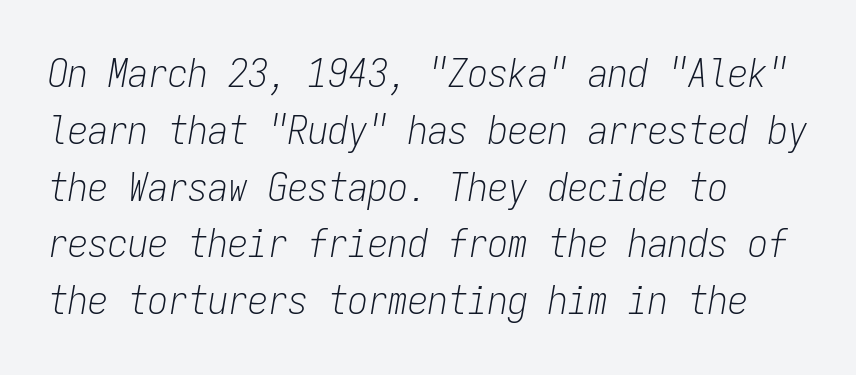
{"italic": "yes", "lean": "right", "slant_degrees": 9, "bold": "no", "weight": "light", "width": "condensed", "stroke_contrast": "low", "x_height": "medium", "monospaced": "yes", "underline": "no", "align": "left", "line_spacing": "normal", "line_spacing_ratio": 1.42, "letter_spacing": "normal", "letter_spacing_em": 0.0, "glyph_px": 40}
